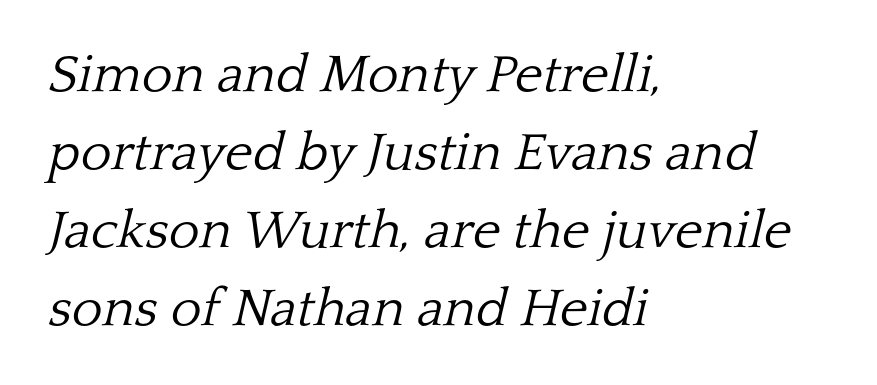
Q: Is the text bold? A: No.
Q: Is the text italic (slanted)? A: Yes, it leans right by about 13 degrees.
Q: Is the typeface a serif or a sans-serif typeface? A: Serif.
Q: Is the text underlined? A: No.
Q: How is the paragraph aligned? A: Left-aligned.
Q: Is the spacing between letters normal or unusually wide? A: Normal.
Q: Is the spacing between lines tight, normal or loose? A: Normal.
Q: Width (condensed, normal, or wide)? A: Normal.
Q: Stroke contrast? A: Low.
Q: x-height? A: Medium.
Q: Monospaced? A: No.
